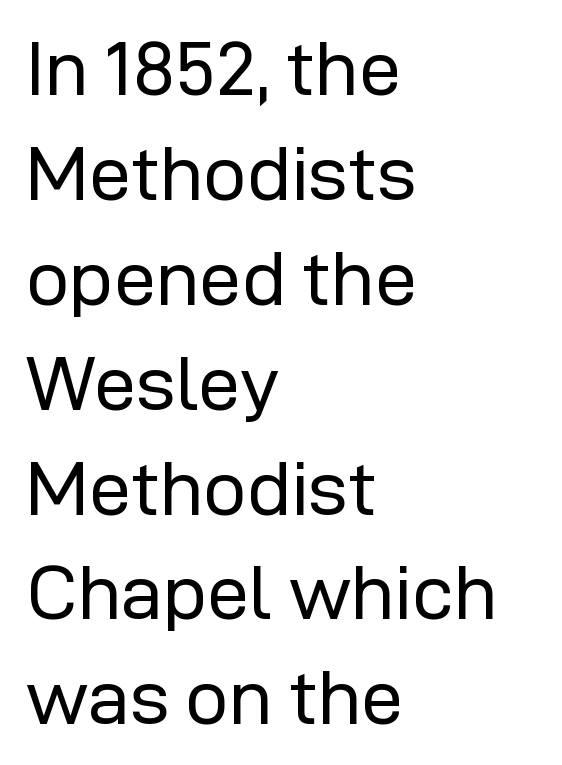
Weight: regular or lighter. This sample uses an upright cut, with every glyph sitting square on the baseline. Compared with typical body copy, the letter spacing here is the same. Rule under the text: the space is simply empty.
